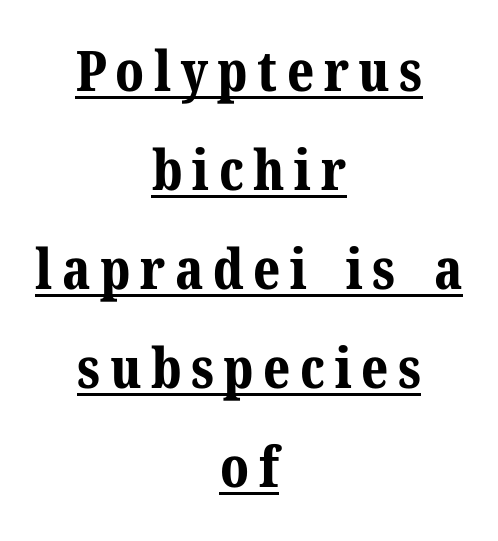
Q: Is the text bold? A: Yes.
Q: Is the text italic (slanted)? A: No, it is upright.
Q: Is the typeface a serif or a sans-serif typeface? A: Serif.
Q: Is the text underlined? A: Yes.
Q: How is the paragraph aligned? A: Centered.
Q: Width (condensed, normal, or wide)? A: Normal.
Q: Stroke contrast? A: Medium.
Q: x-height? A: Medium.
Q: Monospaced? A: No.
